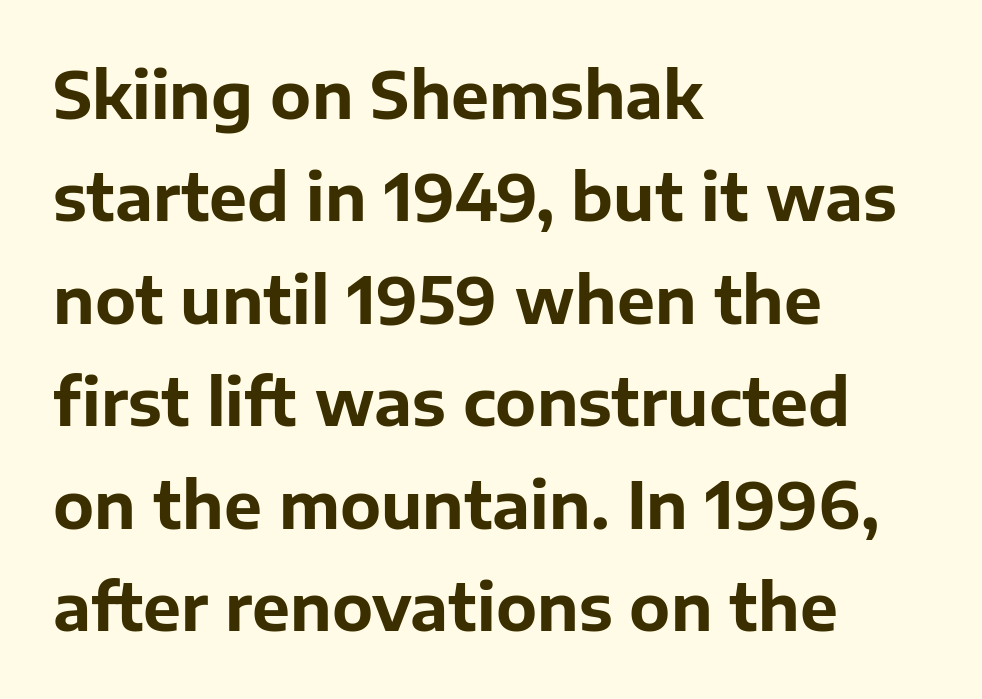
The image shows 64 px bold sans-serif type, upright; set left-aligned, normal line spacing (1.6x), normal letter spacing, not underlined; low stroke contrast and a medium x-height.
